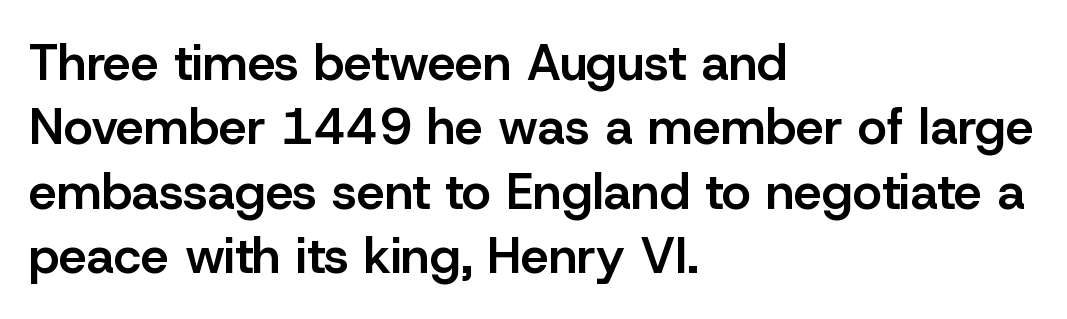
{"serif": "no", "italic": "no", "bold": "semi", "weight": "semibold", "width": "normal", "stroke_contrast": "low", "x_height": "medium", "monospaced": "no", "underline": "no", "align": "left", "line_spacing": "normal", "line_spacing_ratio": 1.29, "letter_spacing": "normal", "letter_spacing_em": 0.0, "glyph_px": 50}
